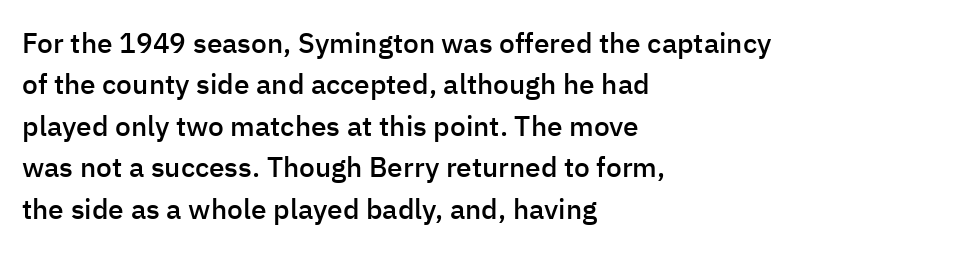
You could call the tracking neutral — neither tight nor loose. The strokes are fattened partway — semibold, not bold. Serifs: no, the terminals of the letterforms are clean. The words here are not underlined. Every row of glyphs begins at an identical x-position on the left.
